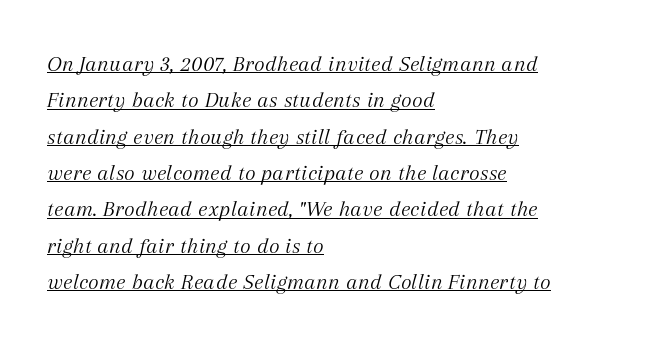
The image shows 23 px text type, italic (leaning right); set left-aligned, normal line spacing (1.58x), normal letter spacing, underlined.
